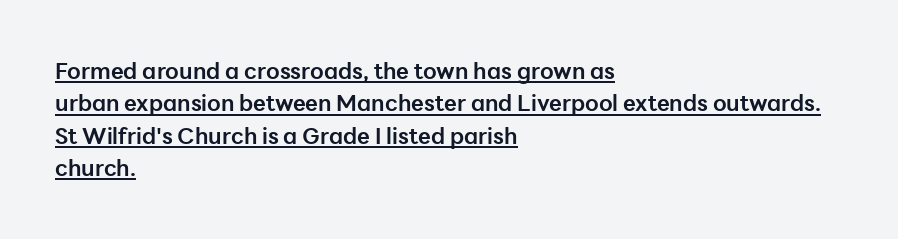
{"italic": "no", "bold": "yes", "underline": "yes", "align": "left", "line_spacing": "normal", "line_spacing_ratio": 1.47, "letter_spacing": "normal", "letter_spacing_em": 0.0, "glyph_px": 22}
